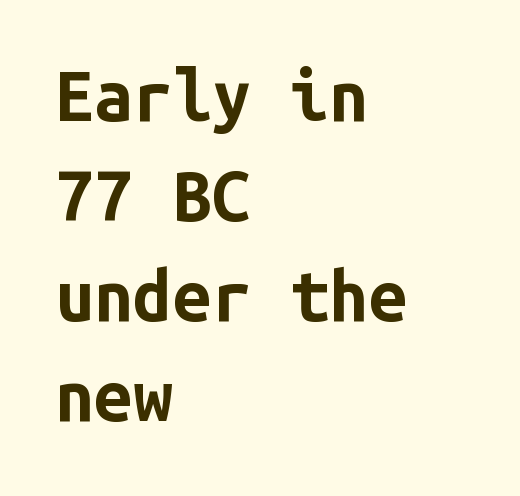
Q: Is the text bold? A: Yes.
Q: Is the text italic (slanted)? A: No, it is upright.
Q: Is the typeface a serif or a sans-serif typeface? A: Sans-serif.
Q: Is the text underlined? A: No.
Q: How is the paragraph aligned? A: Left-aligned.
Q: Is the spacing between letters normal or unusually wide? A: Normal.
Q: Is the spacing between lines tight, normal or loose? A: Normal.
Q: Width (condensed, normal, or wide)? A: Normal.
Q: Stroke contrast? A: Low.
Q: x-height? A: Medium.
Q: Monospaced? A: Yes.
